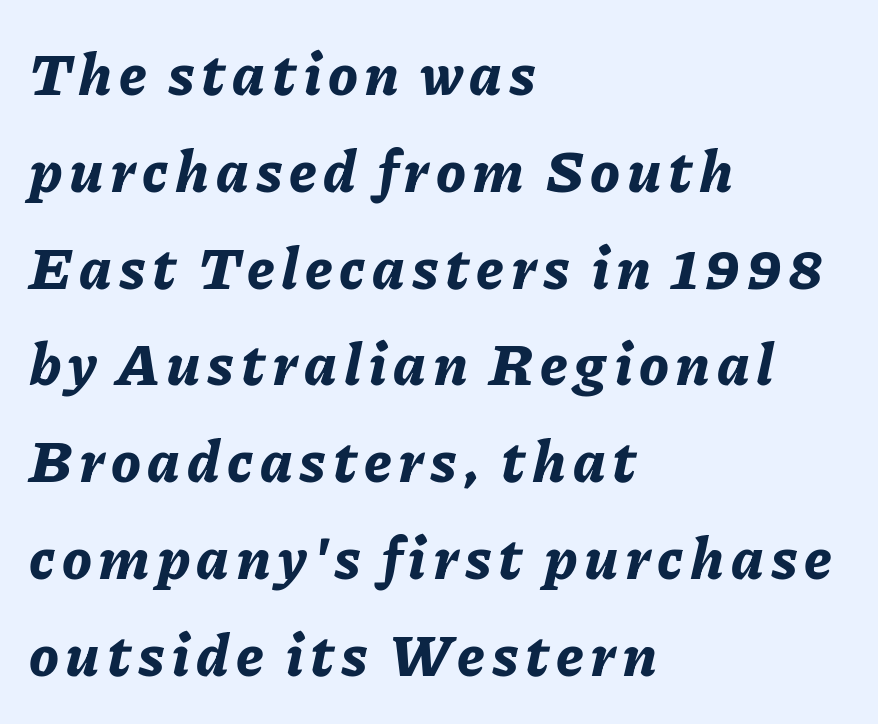
The image shows 59 px bold type, italic (leaning right); set left-aligned, normal line spacing (1.64x), not underlined; low stroke contrast and a medium x-height.
